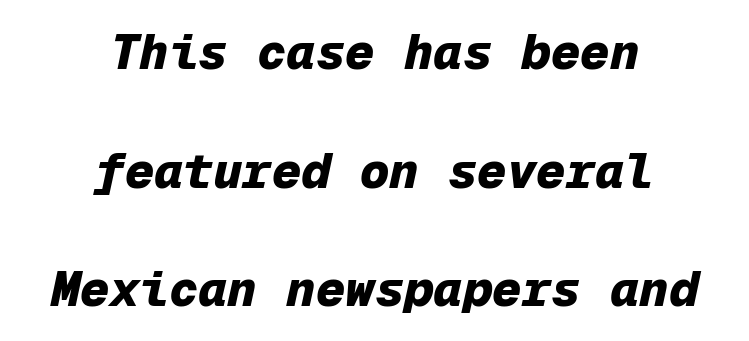
Q: Is the text bold? A: Yes.
Q: Is the text italic (slanted)? A: Yes, it leans right by about 12 degrees.
Q: Is the text underlined? A: No.
Q: How is the paragraph aligned? A: Centered.
Q: Is the spacing between letters normal or unusually wide? A: Normal.
Q: Is the spacing between lines tight, normal or loose? A: Loose.
Q: Width (condensed, normal, or wide)? A: Normal.
Q: Stroke contrast? A: Low.
Q: x-height? A: Medium.
Q: Monospaced? A: Yes.
